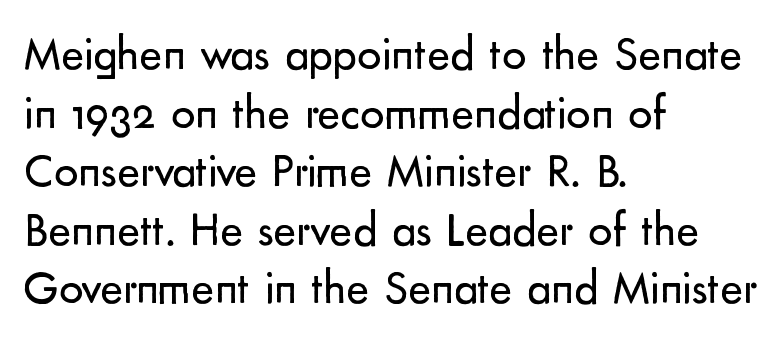
Q: Is the text bold? A: No.
Q: Is the text italic (slanted)? A: No, it is upright.
Q: Is the typeface a serif or a sans-serif typeface? A: Sans-serif.
Q: Is the text underlined? A: No.
Q: How is the paragraph aligned? A: Left-aligned.
Q: Is the spacing between letters normal or unusually wide? A: Normal.
Q: Width (condensed, normal, or wide)? A: Normal.
Q: Stroke contrast? A: Low.
Q: x-height? A: Small.
Q: Monospaced? A: No.
